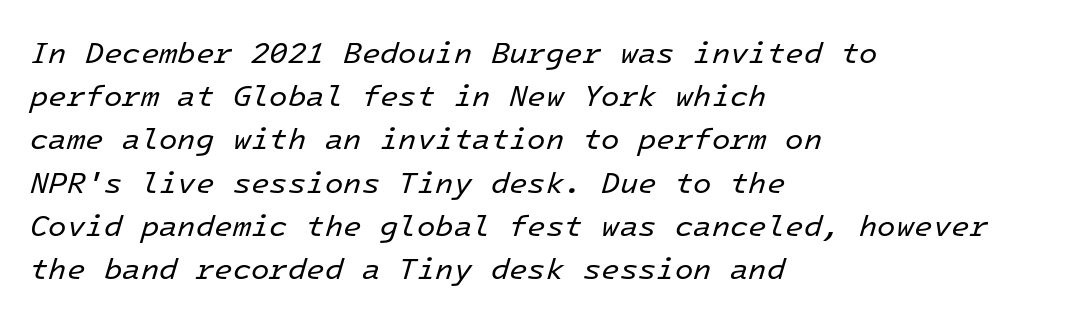
Compared with a typical body face, this is equally light or lighter still. The lines are quadded left. How would I describe the line gaps? Plain and ordinary. The face used here is rendered with its standard letterfit. The area under the type is left untouched. A typesetter would call this monospace, since all characters share one set width.
